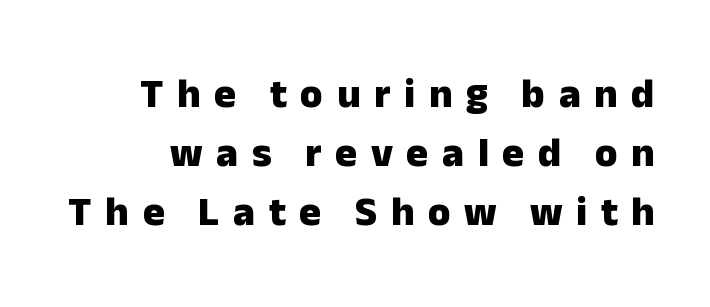
Q: Is the text bold? A: Yes.
Q: Is the text italic (slanted)? A: No, it is upright.
Q: Is the typeface a serif or a sans-serif typeface? A: Sans-serif.
Q: Is the text underlined? A: No.
Q: Is the spacing between letters normal or unusually wide? A: Unusually wide.
Q: Is the spacing between lines tight, normal or loose? A: Normal.
Q: Width (condensed, normal, or wide)? A: Normal.
Q: Stroke contrast? A: Low.
Q: x-height? A: Medium.
Q: Monospaced? A: No.
